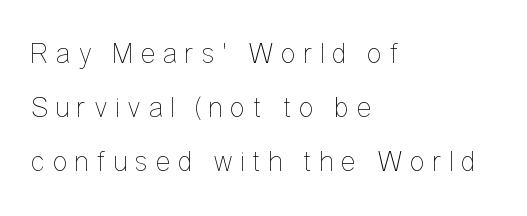
Which margin do the lines hug? The left one — the right edge is uneven. Tracking here is generous; glyphs stand well apart from one another. The letters stand upright; this is a roman face. Unmarked baselines from the first word to the last. Summary of weight: not heavy and not bold.
